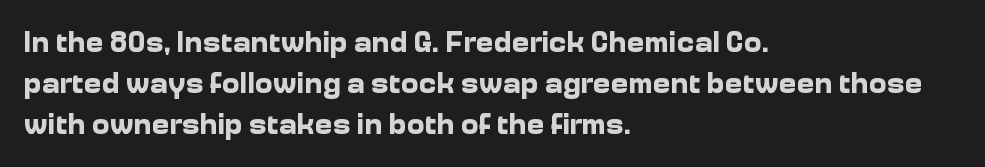
Default kerning and tracking; the words read as compact shapes. You could not count columns in this text — the font is proportionally spaced. The type sits square on the baseline with zero lean. Notice how descenders clear the ascenders below comfortably — that's standard leading.
